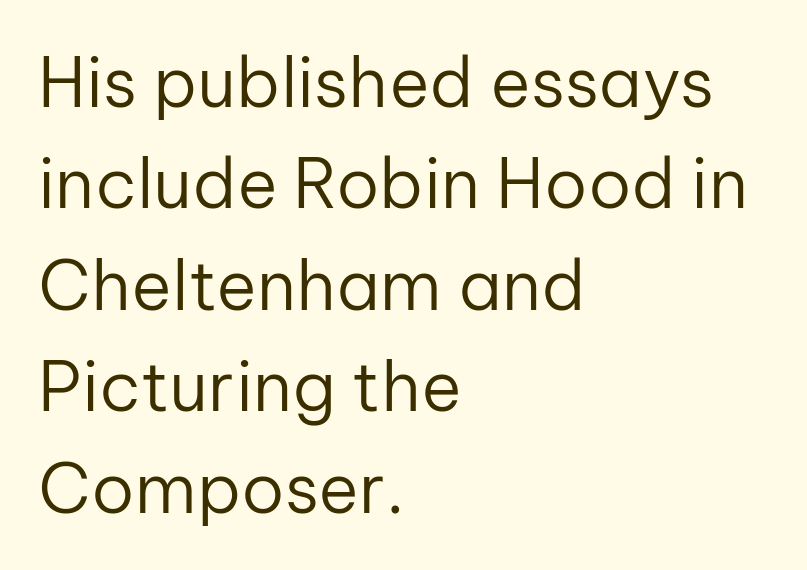
Short note: letters normally spaced. Serifs: no, the terminals of the letterforms are clean. Only glyphs here, with clear space below each row. No chunkiness to these letters — they're not bold. Reading down the column, the eye jumps a familiar distance to each next line. No italicization has been applied; the sample stays upright.
